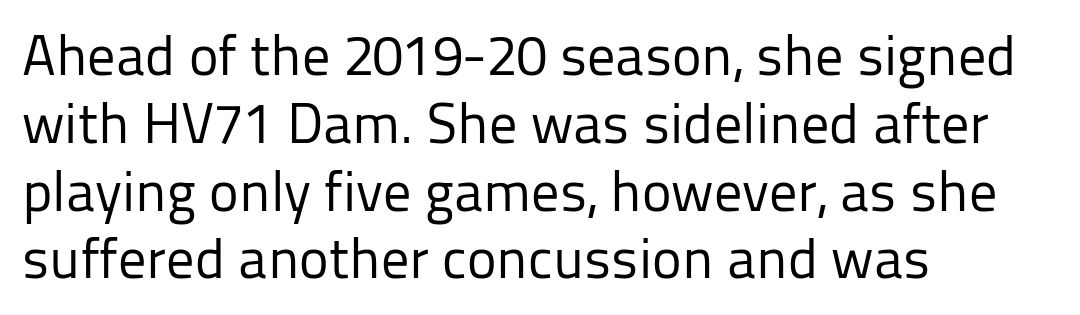
The image shows 56 px regular-weight sans-serif type, upright; set left-aligned, line spacing 1.21x, normal letter spacing, not underlined; low stroke contrast and a medium x-height.
